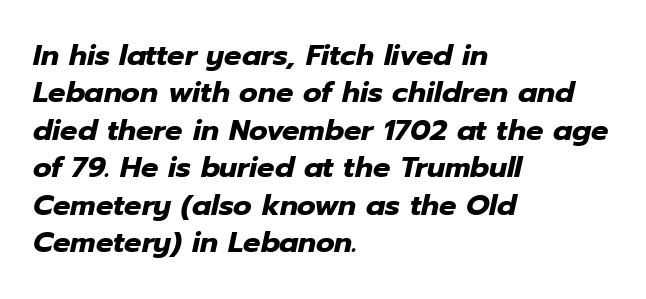
The image shows 29 px heavy type, italic (leaning right); set left-aligned, normal line spacing (1.29x), normal letter spacing, not underlined; low stroke contrast and a medium x-height.
